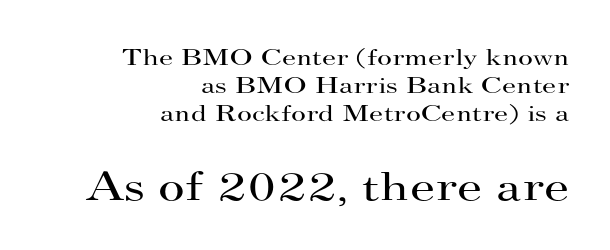
Is the type heavy? It reads as light-to-regular instead. Letterform terminals end in serifs throughout the passage. Is the block centered? No — it sits flush against the right margin. The composition opens small and finishes big. Italic: no, the glyphs are upright roman. The letters advance in unequal steps, a hallmark of proportional type.
